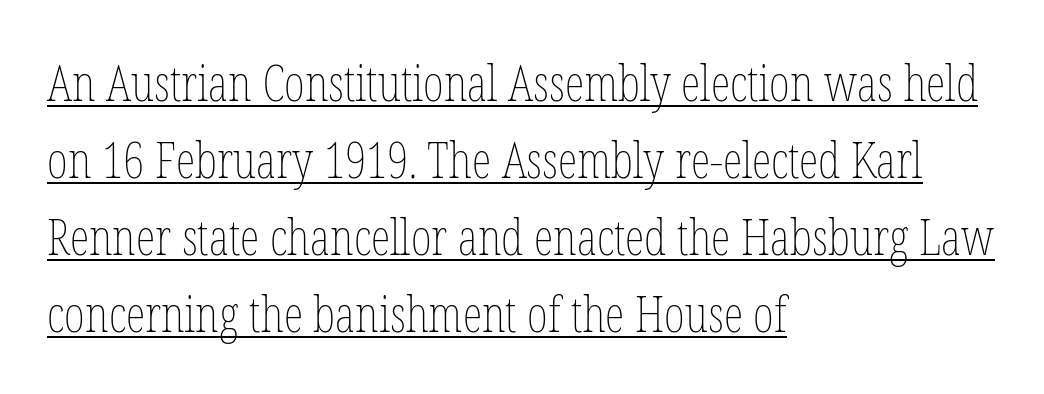
The image shows 50 px thin, condensed type, upright; set left-aligned, normal line spacing (1.54x), normal letter spacing, underlined; low stroke contrast and a medium x-height.
